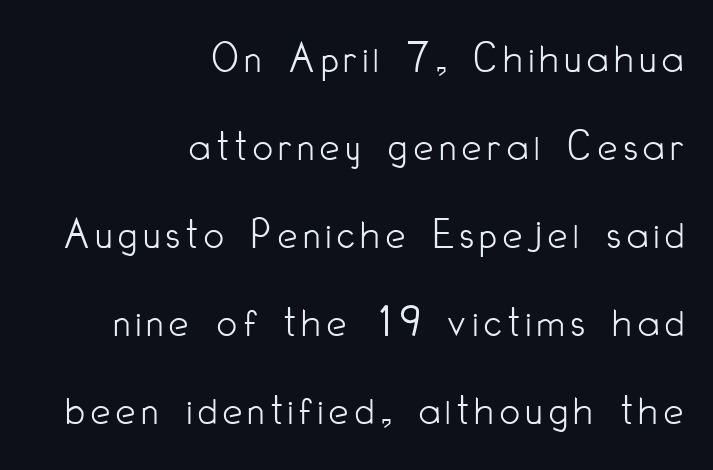
Just letters on the line, the space beneath them empty. Nope, no serifs anywhere on these letters. The designer dialed line spacing up above the default. Upright lettering throughout. No extra ink here — the face is not bold.
